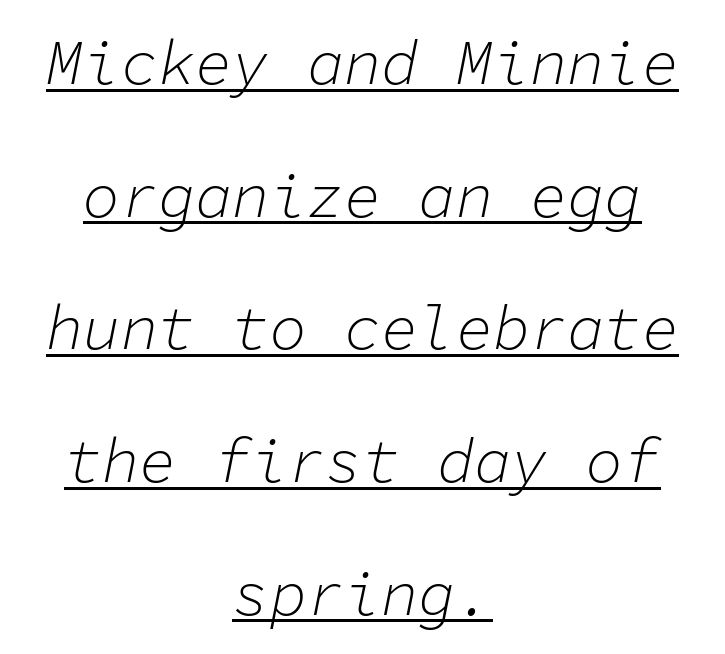
Q: Is the text bold? A: No.
Q: Is the text italic (slanted)? A: Yes, it leans right by about 11 degrees.
Q: Is the text underlined? A: Yes.
Q: How is the paragraph aligned? A: Centered.
Q: Is the spacing between letters normal or unusually wide? A: Normal.
Q: Is the spacing between lines tight, normal or loose? A: Loose.
Q: Width (condensed, normal, or wide)? A: Normal.
Q: Stroke contrast? A: Low.
Q: x-height? A: Medium.
Q: Monospaced? A: Yes.
